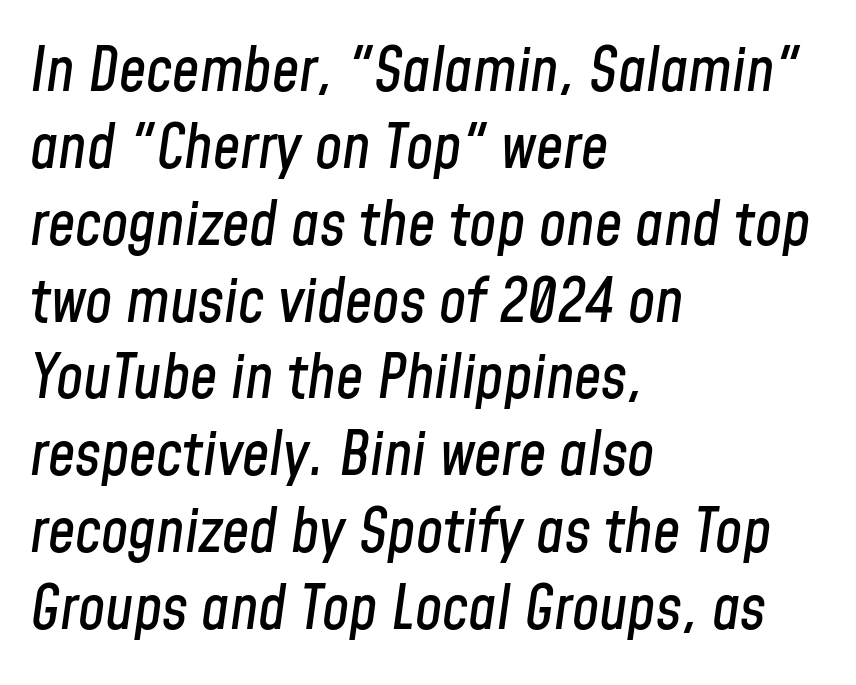
{"italic": "yes", "lean": "right", "slant_degrees": 8, "width": "condensed", "stroke_contrast": "low", "x_height": "medium", "monospaced": "no", "underline": "no", "align": "left", "line_spacing": "normal", "line_spacing_ratio": 1.26, "letter_spacing": "normal", "letter_spacing_em": 0.0, "glyph_px": 61}
